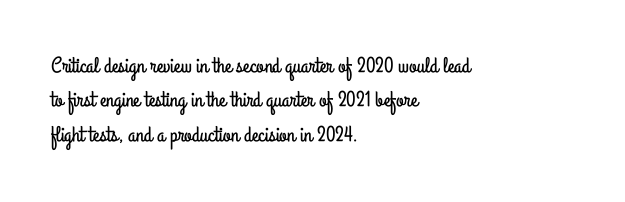
Teacher's note: observe the even left margin — that is flush-left alignment. The passage shown has conventional tracking throughout. It's the straight-up-and-down kind of type. The block of text has a typical density, with ordinary space between rows. The area under the type is left untouched.
